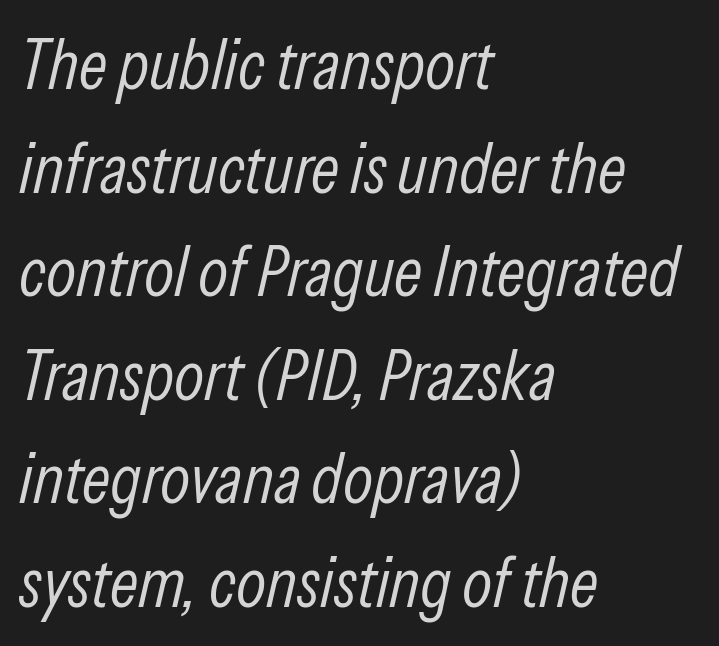
Q: Is the text bold? A: No.
Q: Is the text italic (slanted)? A: Yes, it leans right by about 13 degrees.
Q: Is the text underlined? A: No.
Q: How is the paragraph aligned? A: Left-aligned.
Q: Is the spacing between letters normal or unusually wide? A: Normal.
Q: Is the spacing between lines tight, normal or loose? A: Normal.
Q: Width (condensed, normal, or wide)? A: Condensed.
Q: Stroke contrast? A: Low.
Q: x-height? A: Medium.
Q: Monospaced? A: No.
